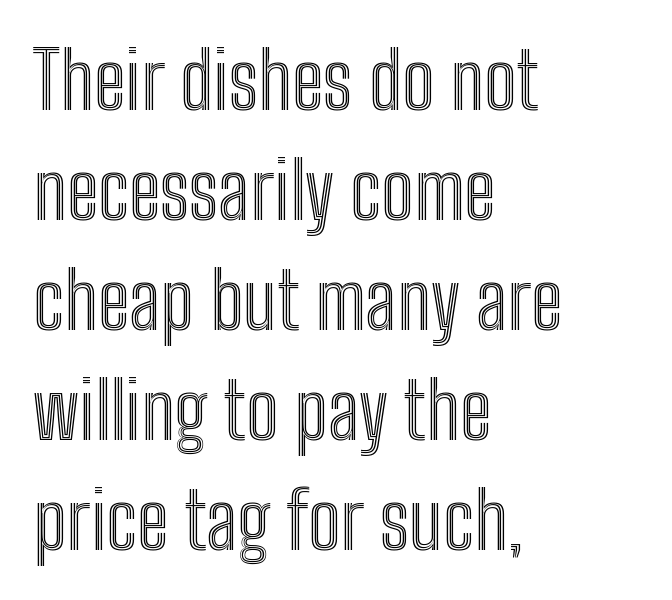
Q: Is the text italic (slanted)? A: No, it is upright.
Q: Is the text underlined? A: No.
Q: How is the paragraph aligned? A: Left-aligned.
Q: Is the spacing between letters normal or unusually wide? A: Normal.
Q: Is the spacing between lines tight, normal or loose? A: Normal.
Q: Width (condensed, normal, or wide)? A: Condensed.
Q: x-height? A: Medium.
Q: Monospaced? A: No.
